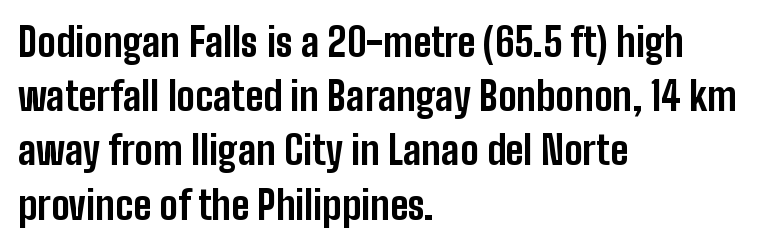
The image shows 39 px bold, condensed sans-serif type, upright; set left-aligned, normal line spacing (1.39x), normal letter spacing, not underlined; low stroke contrast and a medium x-height.
